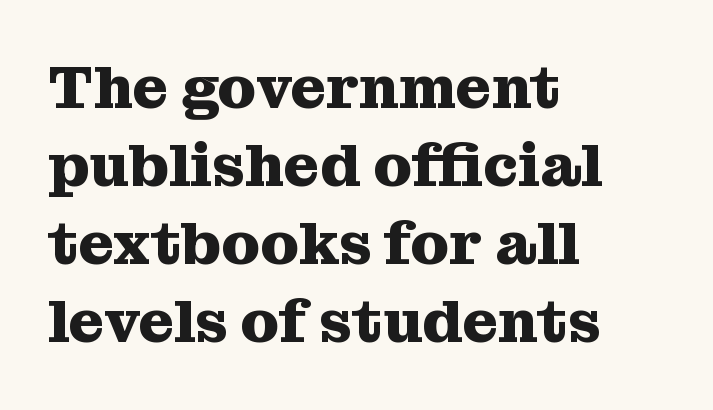
{"serif": "yes", "italic": "no", "bold": "yes", "weight": "heavy", "width": "normal", "stroke_contrast": "medium", "x_height": "medium", "monospaced": "no", "underline": "no", "align": "left", "line_spacing": "normal", "line_spacing_ratio": 1.28, "letter_spacing": "normal", "letter_spacing_em": 0.0, "glyph_px": 61}
